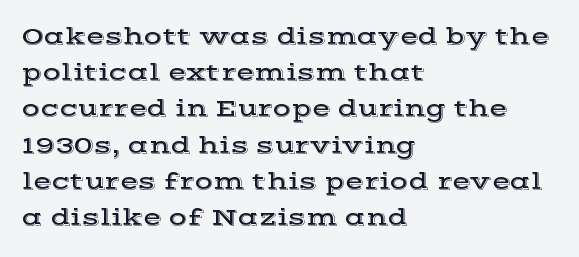
{"italic": "no", "underline": "no", "align": "left", "line_spacing": "normal", "line_spacing_ratio": 1.51, "letter_spacing": "normal", "letter_spacing_em": 0.0, "glyph_px": 24}
